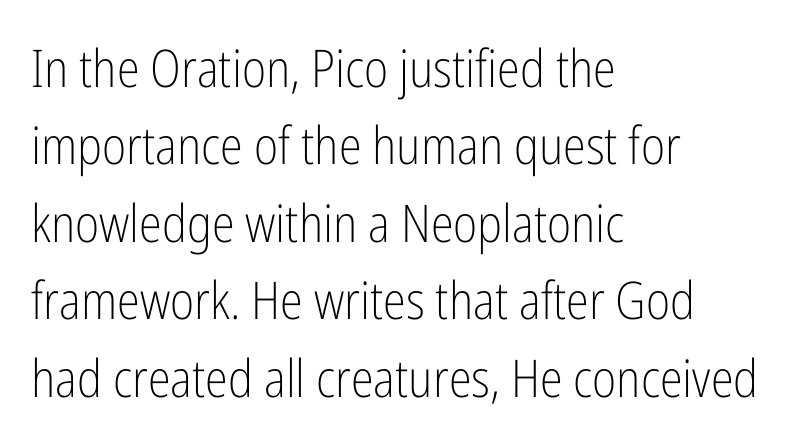
{"serif": "no", "italic": "no", "bold": "no", "weight": "light", "width": "condensed", "stroke_contrast": "low", "x_height": "medium", "monospaced": "no", "underline": "no", "align": "left", "line_spacing": "normal", "line_spacing_ratio": 1.49, "letter_spacing": "normal", "letter_spacing_em": 0.0, "glyph_px": 52}
